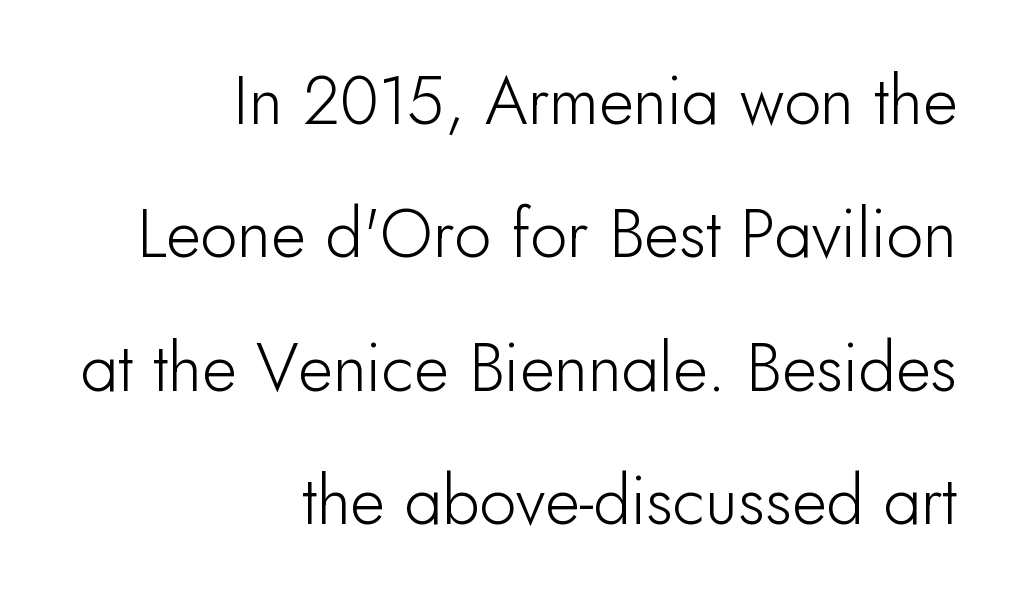
Q: Is the text italic (slanted)? A: No, it is upright.
Q: Is the typeface a serif or a sans-serif typeface? A: Sans-serif.
Q: Is the text underlined? A: No.
Q: How is the paragraph aligned? A: Right-aligned.
Q: Is the spacing between letters normal or unusually wide? A: Normal.
Q: Is the spacing between lines tight, normal or loose? A: Loose.
Q: Width (condensed, normal, or wide)? A: Normal.
Q: Stroke contrast? A: Low.
Q: x-height? A: Small.
Q: Monospaced? A: No.
